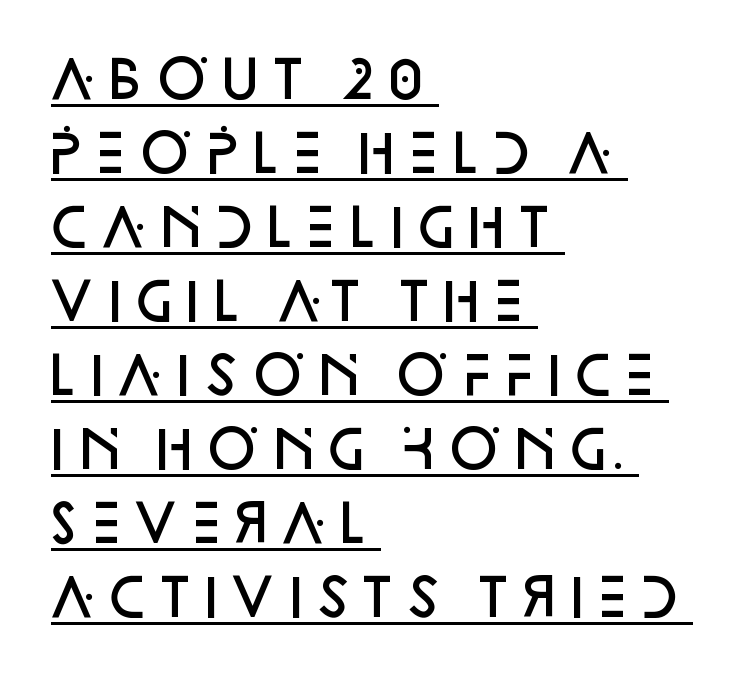
What decoration does the sample have? An underline. Stroke terminals: plain, sans-serif. The characters look somewhat weighty, a semibold short of true bold. Think of a printed novel: that variable character pitch is what you see here.
